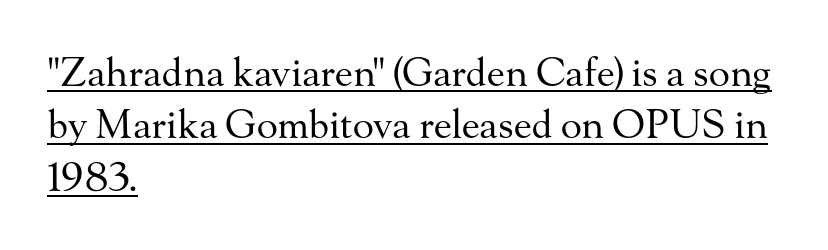
These lines are composed in type with serifs. Does extra space separate the letters? No, they use regular spacing. Caption: multi-line text, flush left, ragged right. The letters stand upright; this is a roman face. One glance says typical: line gaps are just what's usual.
